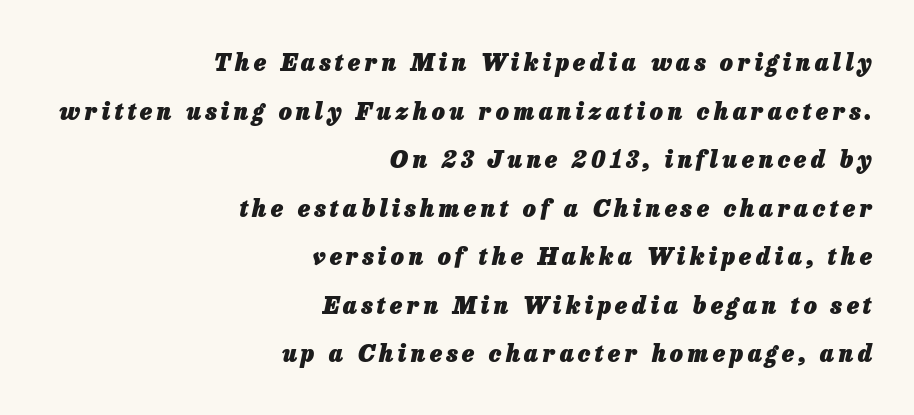
The face used here has a pronounced slope to its letters. Short and long lines alike share a common ending point at right. The gap between lines stays unmarked. I'd describe the lettering as bold — thick and assertive. What's the leading like? Stretched, with rows far apart.
